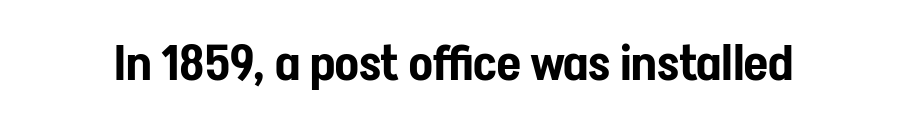
The image shows 49 px condensed sans-serif type, upright; set normal letter spacing, not underlined; low stroke contrast and a medium x-height.
